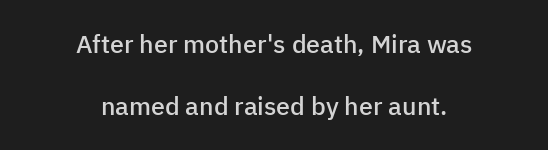
{"italic": "no", "bold": "semi", "underline": "no", "align": "center", "line_spacing": "loose", "line_spacing_ratio": 2.49, "letter_spacing": "normal", "letter_spacing_em": 0.0, "glyph_px": 25}
